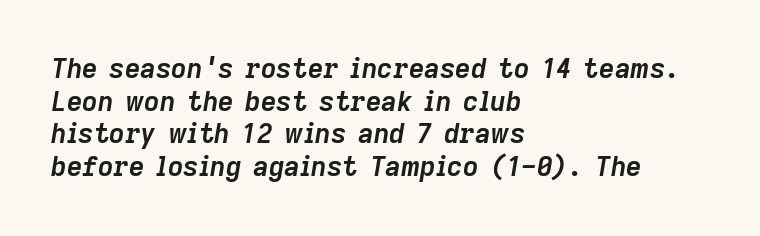
The horizontal fit of the characters is conventional and even. Every character sits at an angle, as italics do. A classic flush-left, rag-right setting is used for this passage. A full-strength bold gives these letters their thick strokes.
